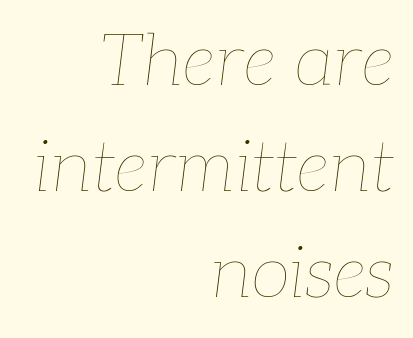
{"italic": "yes", "lean": "right", "slant_degrees": 7, "bold": "no", "weight": "thin", "width": "normal", "stroke_contrast": "low", "x_height": "medium", "monospaced": "no", "underline": "no", "align": "right", "line_spacing": "normal", "line_spacing_ratio": 1.47, "letter_spacing": "normal", "letter_spacing_em": 0.0, "glyph_px": 72}
